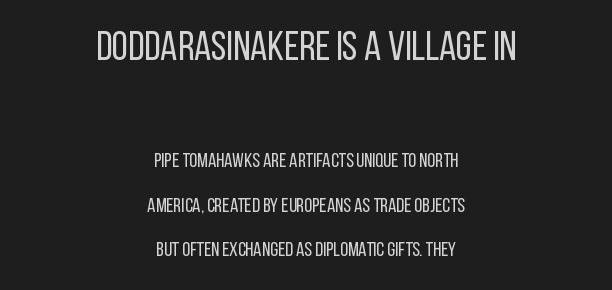
Unbolded letterforms with no extra heft. Neither beginnings nor endings align; midpoints do. When letters stand straight like this, we call the style roman or upright. Line spacing here is loose. The letters advance in unequal steps, a hallmark of proportional type. Of the two passages, the one on top uses the larger point size.
